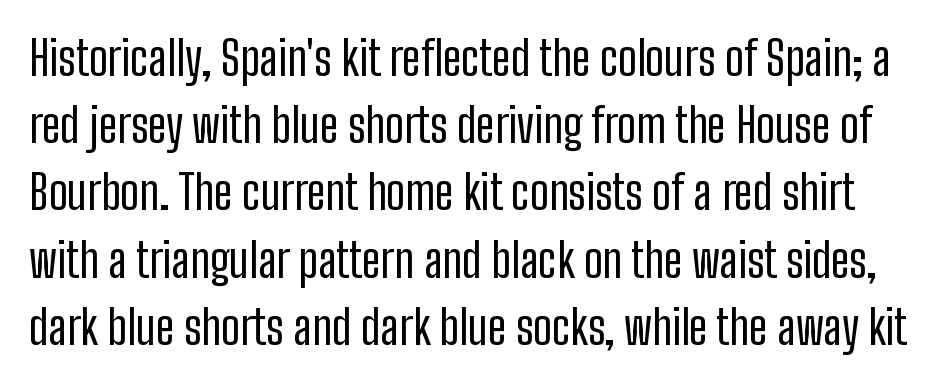
The image shows 47 px regular-weight, condensed sans-serif type, upright; set normal line spacing (1.43x), normal letter spacing, not underlined; low stroke contrast and a medium x-height.
